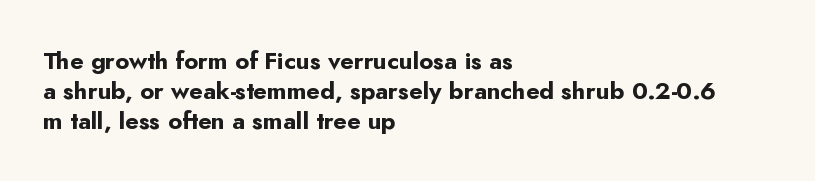
Q: Is the text bold? A: Yes.
Q: Is the text italic (slanted)? A: No, it is upright.
Q: Is the text underlined? A: No.
Q: How is the paragraph aligned? A: Left-aligned.
Q: Is the spacing between letters normal or unusually wide? A: Normal.
